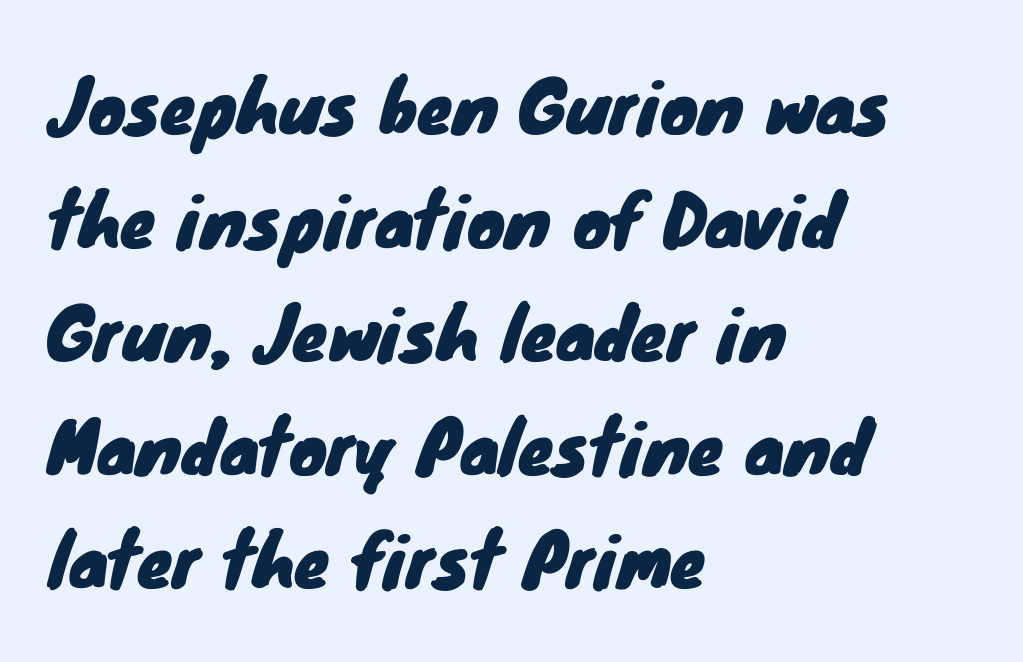
The image shows 71 px sans-serif type; set left-aligned, normal line spacing (1.6x), normal letter spacing, not underlined; low stroke contrast and a small x-height.
